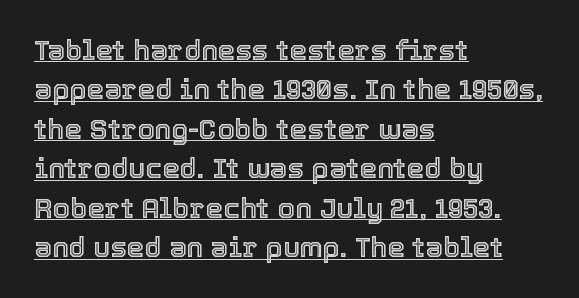
Q: Is the text italic (slanted)? A: No, it is upright.
Q: Is the text underlined? A: Yes.
Q: How is the paragraph aligned? A: Left-aligned.
Q: Is the spacing between letters normal or unusually wide? A: Normal.
Q: Is the spacing between lines tight, normal or loose? A: Normal.
Q: Width (condensed, normal, or wide)? A: Normal.
Q: x-height? A: Medium.
Q: Monospaced? A: No.
